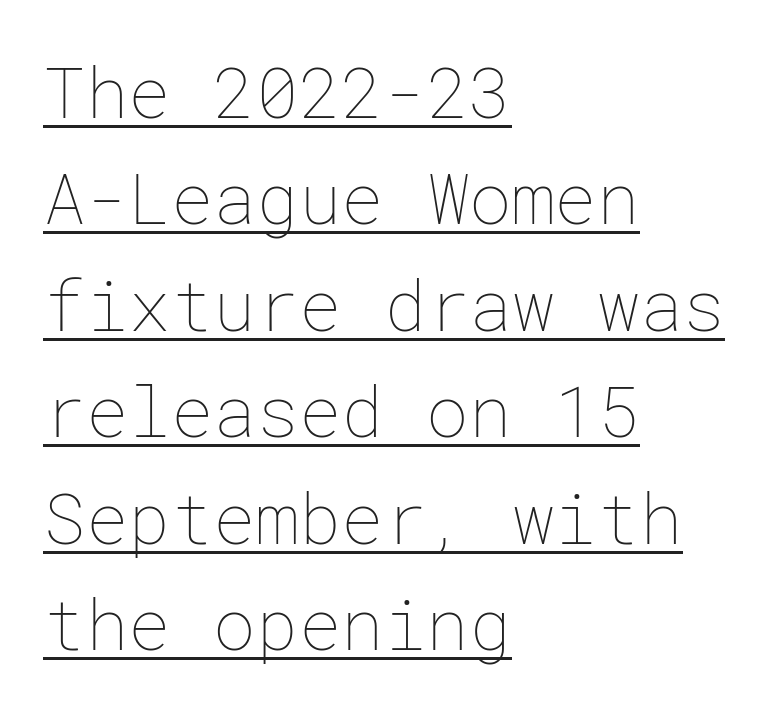
{"italic": "no", "bold": "no", "weight": "thin", "width": "normal", "stroke_contrast": "low", "x_height": "medium", "underline": "yes", "align": "left", "line_spacing": "normal", "line_spacing_ratio": 1.5, "letter_spacing": "normal", "letter_spacing_em": 0.0, "glyph_px": 71}
